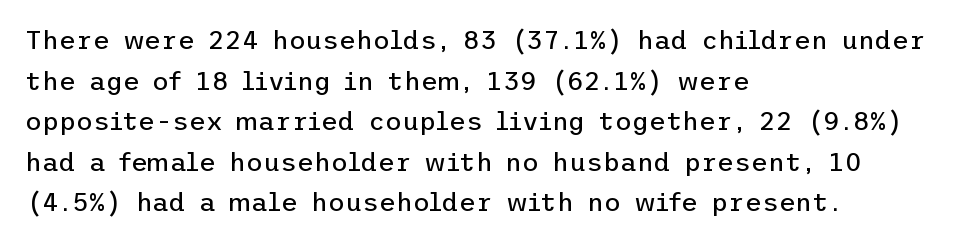
The zone under the glyphs is completely vacant. Letters have the restrained weight of plain body copy at most. Line beginnings align vertically; line endings do not. The gaps between neighbouring characters are ordinary and unremarkable.
